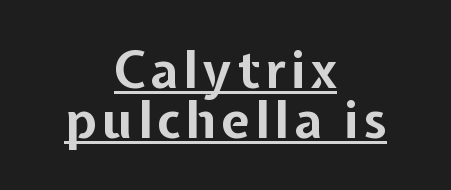
The image shows 51 px bold sans-serif type, upright; set centered, tight line spacing (0.99x), underlined; low stroke contrast and a medium x-height.
